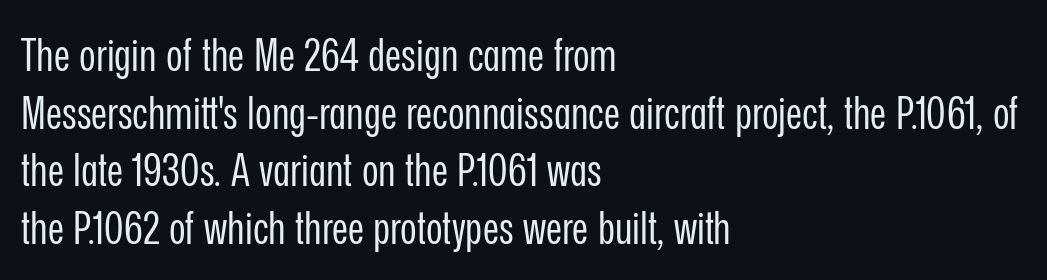
The image shows 45 px regular-weight, condensed sans-serif type, upright; set left-aligned, normal line spacing (1.28x), normal letter spacing, not underlined; low stroke contrast and a medium x-height.
